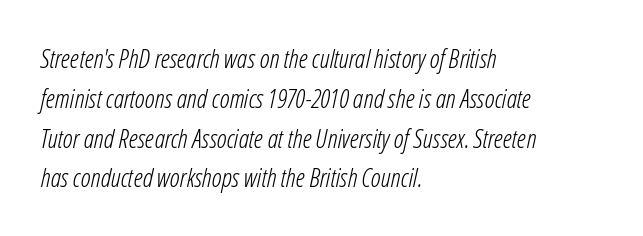
Left-aligned paragraph, ragged on the right. The rendering keeps characters at their native spacing. The font's italic variant was chosen for this text. The block of text has a typical density, with ordinary space between rows.
